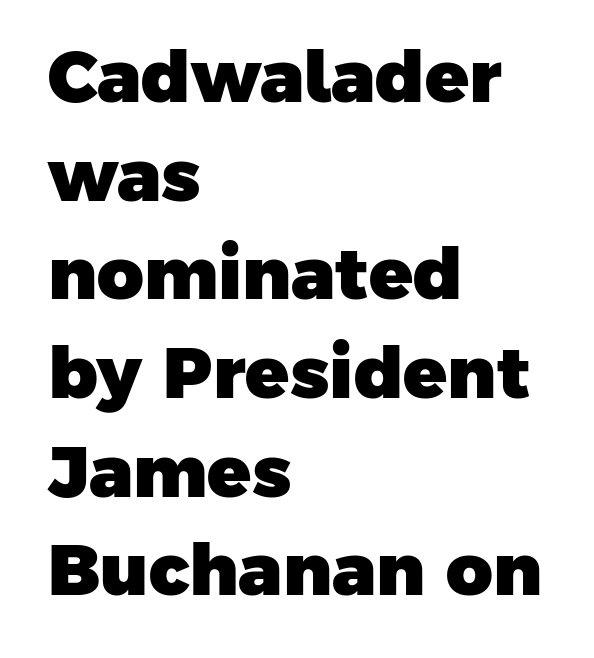
Q: Is the text bold? A: Yes.
Q: Is the typeface a serif or a sans-serif typeface? A: Sans-serif.
Q: Is the text underlined? A: No.
Q: How is the paragraph aligned? A: Left-aligned.
Q: Is the spacing between letters normal or unusually wide? A: Normal.
Q: Is the spacing between lines tight, normal or loose? A: Normal.
Q: Width (condensed, normal, or wide)? A: Normal.
Q: Stroke contrast? A: Low.
Q: x-height? A: Medium.
Q: Monospaced? A: No.
